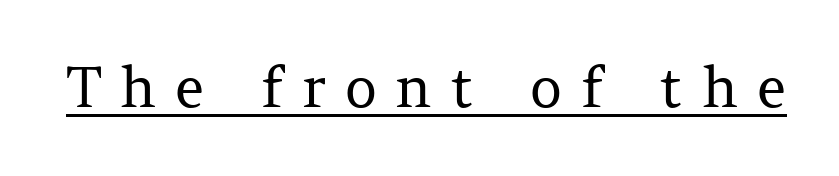
Q: Is the text bold? A: No.
Q: Is the text italic (slanted)? A: No, it is upright.
Q: Is the typeface a serif or a sans-serif typeface? A: Serif.
Q: Is the text underlined? A: Yes.
Q: Is the spacing between letters normal or unusually wide? A: Unusually wide.
Q: Width (condensed, normal, or wide)? A: Normal.
Q: Stroke contrast? A: Medium.
Q: x-height? A: Medium.
Q: Monospaced? A: No.
